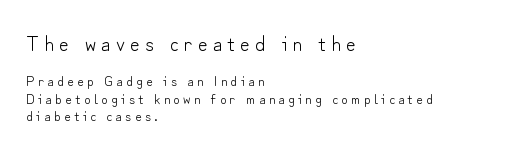
Q: Is the text bold? A: No.
Q: Is the text italic (slanted)? A: No, it is upright.
Q: Is the text underlined? A: No.
Q: How is the paragraph aligned? A: Left-aligned.
Q: Is the spacing between letters normal or unusually wide? A: Unusually wide.
Q: Is the spacing between lines tight, normal or loose? A: Normal.
Q: Which block of text is set in a larger size, the first (top) or the second (bottom)? A: The first (top) one.
